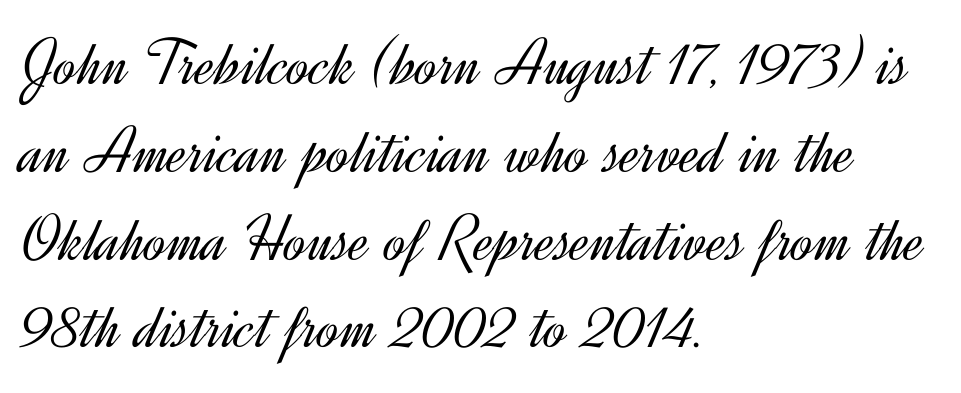
Q: Is the text bold? A: No.
Q: Is the text italic (slanted)? A: Yes.
Q: Is the typeface a serif or a sans-serif typeface? A: Sans-serif.
Q: Is the text underlined? A: No.
Q: How is the paragraph aligned? A: Left-aligned.
Q: Is the spacing between letters normal or unusually wide? A: Normal.
Q: Is the spacing between lines tight, normal or loose? A: Normal.
Q: Width (condensed, normal, or wide)? A: Normal.
Q: x-height? A: Small.
Q: Monospaced? A: No.
